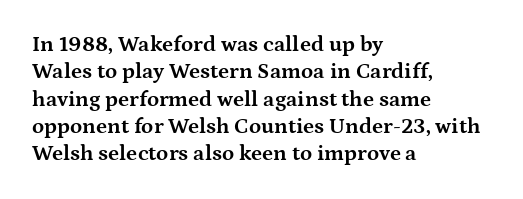
Q: Is the text bold? A: Yes.
Q: Is the text italic (slanted)? A: No, it is upright.
Q: Is the text underlined? A: No.
Q: How is the paragraph aligned? A: Left-aligned.
Q: Is the spacing between letters normal or unusually wide? A: Normal.
